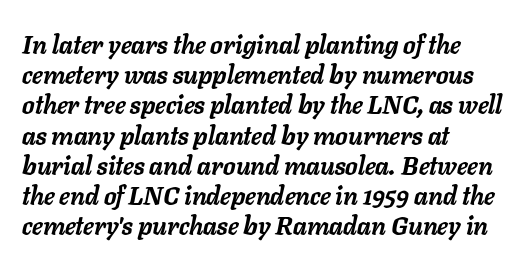
Q: Is the text bold? A: Yes.
Q: Is the text italic (slanted)? A: Yes, it leans right by about 11 degrees.
Q: Is the text underlined? A: No.
Q: How is the paragraph aligned? A: Left-aligned.
Q: Is the spacing between letters normal or unusually wide? A: Normal.
